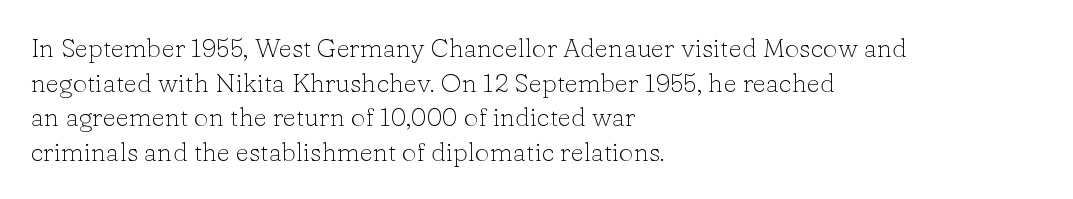
The image shows 26 px text type, upright; set left-aligned, normal line spacing (1.33x), normal letter spacing, not underlined.
